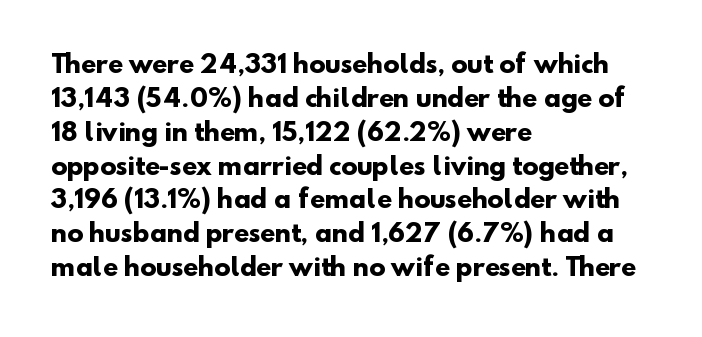
Students, this is bold: see how much ink each stroke carries. The vertical gap from one line to the next is medium. Alignment: flush left. The words here are not underlined. A typesetter would call this zero additional tracking.
